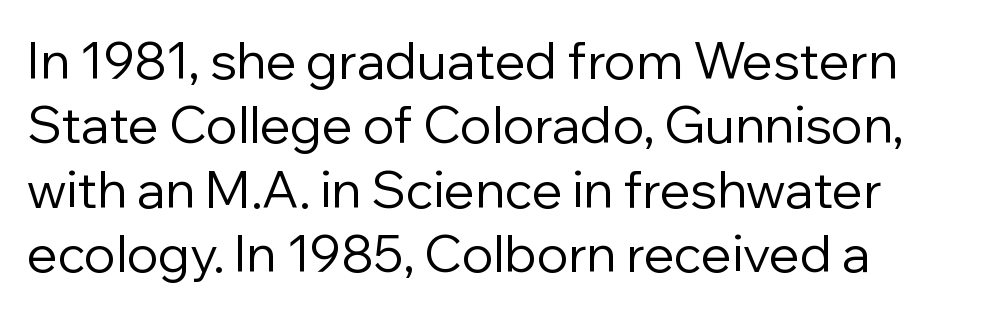
{"serif": "no", "italic": "no", "bold": "no", "weight": "regular", "width": "normal", "stroke_contrast": "low", "x_height": "medium", "monospaced": "no", "underline": "no", "line_spacing": "normal", "line_spacing_ratio": 1.26, "letter_spacing": "normal", "letter_spacing_em": 0.0, "glyph_px": 51}
